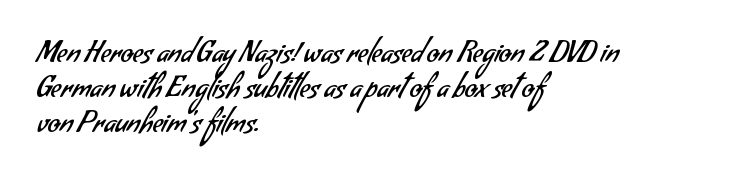
{"serif": "no", "bold": "no", "weight": "regular", "width": "normal", "stroke_contrast": "low", "x_height": "small", "monospaced": "no", "underline": "no", "align": "left", "line_spacing": "normal", "line_spacing_ratio": 1.25, "letter_spacing": "normal", "letter_spacing_em": 0.0, "glyph_px": 28}
